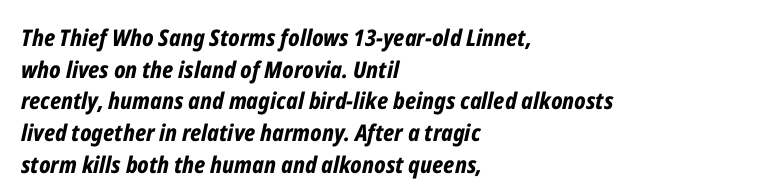
Has an underline been added? It has not. The letters sit at their default tracking, neither squeezed nor spread. Does the leading feel generous? No, just average. Style check: oblique. Is the block centered? No — it sits flush against the left margin. A dark, heavy texture on the line: the type is bold.
